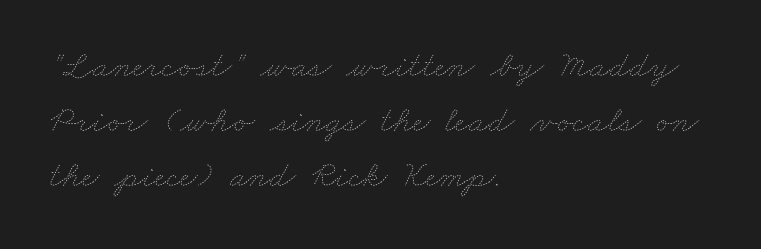
Q: Is the text bold? A: No.
Q: Is the text underlined? A: No.
Q: How is the paragraph aligned? A: Left-aligned.
Q: Is the spacing between letters normal or unusually wide? A: Normal.
Q: Is the spacing between lines tight, normal or loose? A: Normal.
Q: Width (condensed, normal, or wide)? A: Wide.
Q: Stroke contrast? A: Low.
Q: x-height? A: Small.
Q: Monospaced? A: No.
